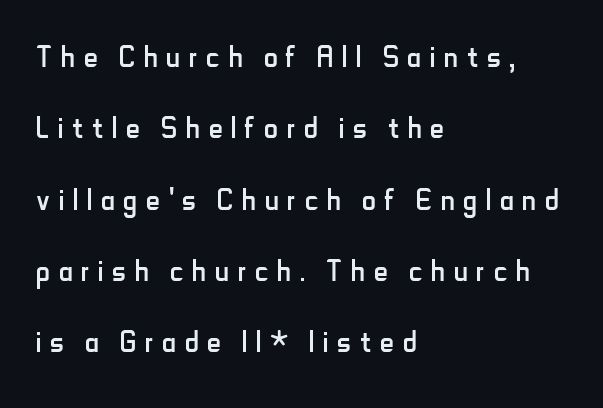
You could not count columns in this text — the font is proportionally spaced. A bare baseline throughout the passage. The letters carry no serifs — their stems end cleanly without finishing strokes. The cut favours lightness, reaching ordinary text weight at its darkest. A student would call this left alignment; a typographer would say flush left, rag right.
